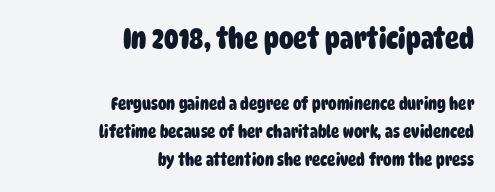
Is there much room between lines? A standard amount, neither cramped nor airy. Spacing between characters is what you'd get straight out of the box. Heft: maximum for text — a bold. The glyphs are unaccompanied by any horizontal stroke below them. Size hierarchy here favors the leading block over the trailing one.
